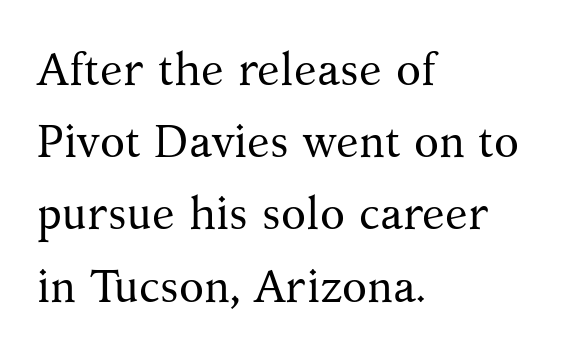
Successive baselines arrive at the customary interval. If you drew a ruler down the left edge, every line would touch it. Underlining? Definitely not there. Unlike a clean sans, this face finishes its strokes with serifs. Here the designer chose a conventional face with non-uniform glyph widths. When letters stand straight like this, we call the style roman or upright.
